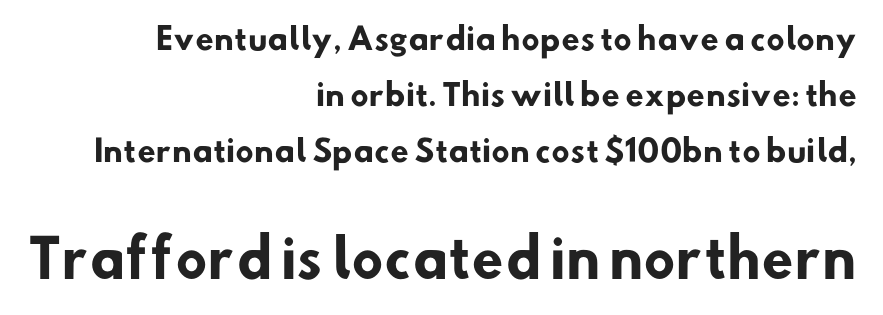
{"serif": "no", "bold": "yes", "weight": "heavy", "width": "normal", "stroke_contrast": "low", "x_height": "small", "monospaced": "no", "underline": "no", "align": "right", "line_spacing_ratio": 1.87, "letter_spacing": "normal", "letter_spacing_em": 0.0, "larger_block": "second", "size_ratio": 1.73, "glyph_px": 52}
